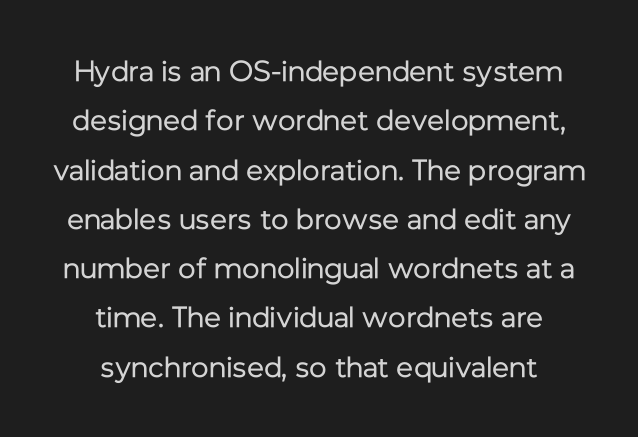
Q: Is the text bold? A: No.
Q: Is the text italic (slanted)? A: No, it is upright.
Q: Is the typeface a serif or a sans-serif typeface? A: Sans-serif.
Q: Is the text underlined? A: No.
Q: How is the paragraph aligned? A: Centered.
Q: Is the spacing between letters normal or unusually wide? A: Normal.
Q: Is the spacing between lines tight, normal or loose? A: Normal.
Q: Width (condensed, normal, or wide)? A: Normal.
Q: Stroke contrast? A: Low.
Q: x-height? A: Medium.
Q: Monospaced? A: No.
